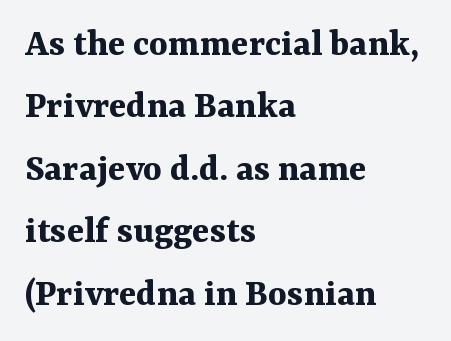
Q: Is the text bold? A: Yes.
Q: Is the text italic (slanted)? A: No, it is upright.
Q: Is the typeface a serif or a sans-serif typeface? A: Serif.
Q: Is the text underlined? A: No.
Q: How is the paragraph aligned? A: Left-aligned.
Q: Is the spacing between letters normal or unusually wide? A: Normal.
Q: Is the spacing between lines tight, normal or loose? A: Normal.
Q: Width (condensed, normal, or wide)? A: Normal.
Q: Stroke contrast? A: Medium.
Q: x-height? A: Medium.
Q: Monospaced? A: No.
